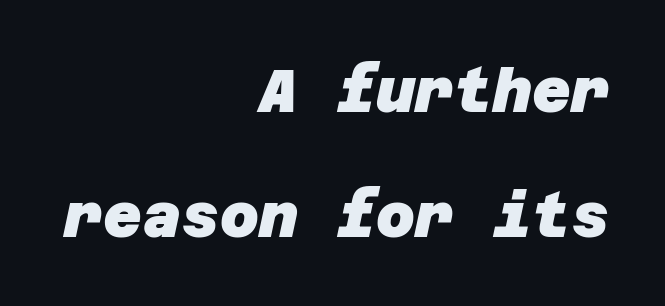
Is the type bold? Yes — the strokes are clearly thick and heavy. The passage is arranged like a letterhead date or caption credit — flush right. Clear beneath every line of the passage. Characters follow at the spacing the type designer built in. The leading is generous, giving the passage an open texture.
